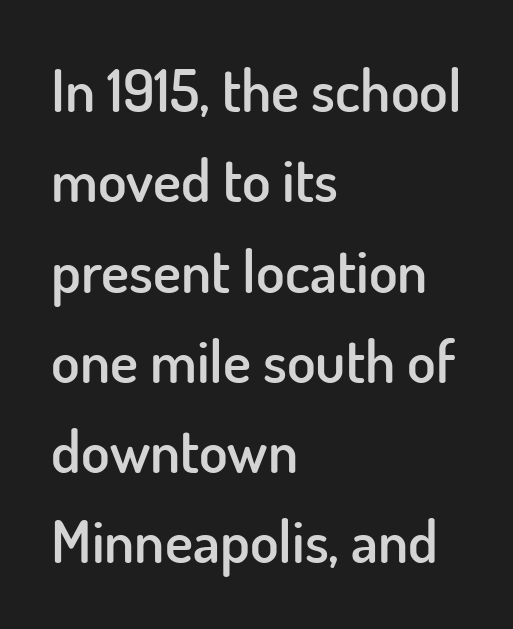
{"serif": "no", "italic": "no", "bold": "semi", "weight": "semibold", "width": "normal", "stroke_contrast": "low", "x_height": "small", "monospaced": "no", "underline": "no", "align": "left", "line_spacing": "normal", "line_spacing_ratio": 1.53, "letter_spacing": "normal", "letter_spacing_em": 0.0, "glyph_px": 59}
